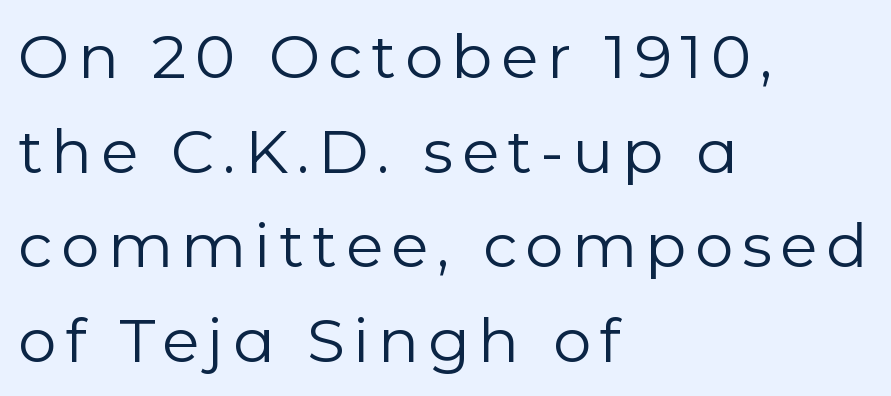
Plain, unruled lines of type. Looks like regular typesetting: each glyph gets only the width it needs. Notice how the passage keeps a crisp vertical edge on the left only. The passage shown is typeset with a sans-serif family.
